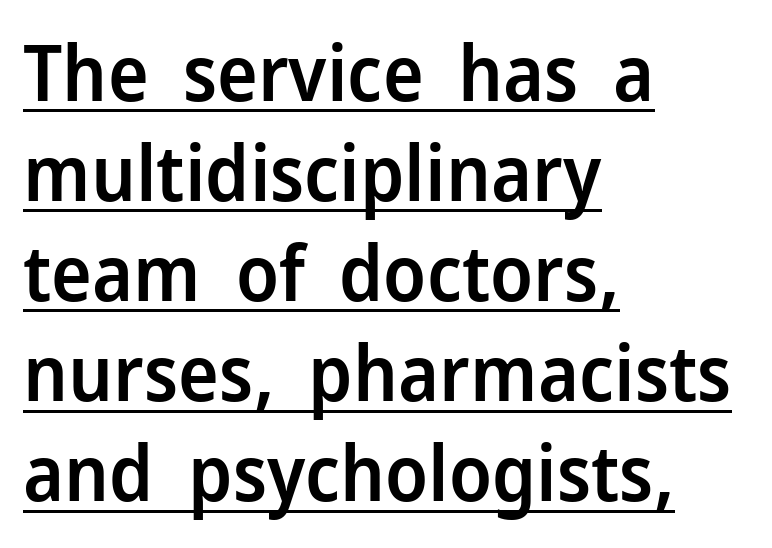
The image shows 77 px semibold sans-serif type, upright; set left-aligned, normal line spacing (1.3x), normal letter spacing, underlined; low stroke contrast and a medium x-height.
